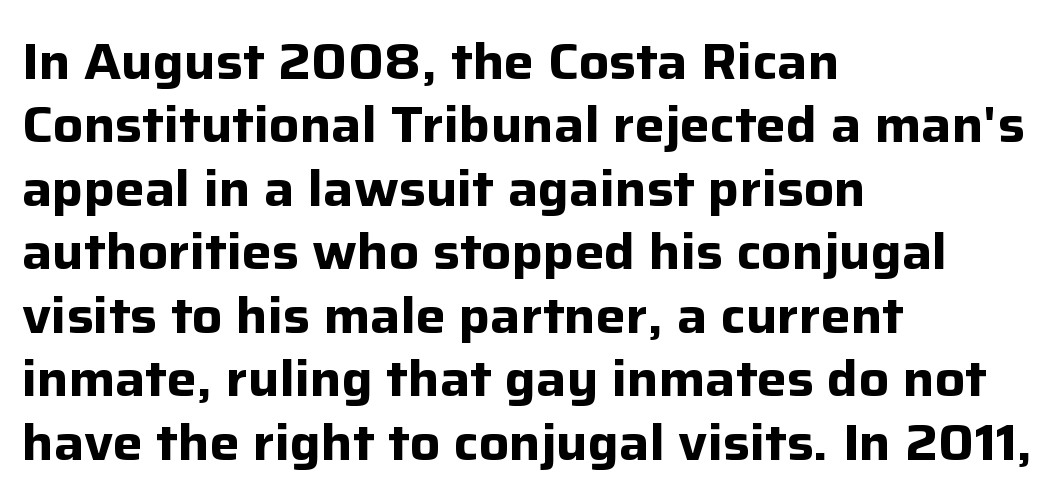
Q: Is the text bold? A: Yes.
Q: Is the text italic (slanted)? A: No, it is upright.
Q: Is the typeface a serif or a sans-serif typeface? A: Sans-serif.
Q: Is the text underlined? A: No.
Q: How is the paragraph aligned? A: Left-aligned.
Q: Is the spacing between letters normal or unusually wide? A: Normal.
Q: Is the spacing between lines tight, normal or loose? A: Normal.
Q: Width (condensed, normal, or wide)? A: Normal.
Q: Stroke contrast? A: Low.
Q: x-height? A: Medium.
Q: Monospaced? A: No.
